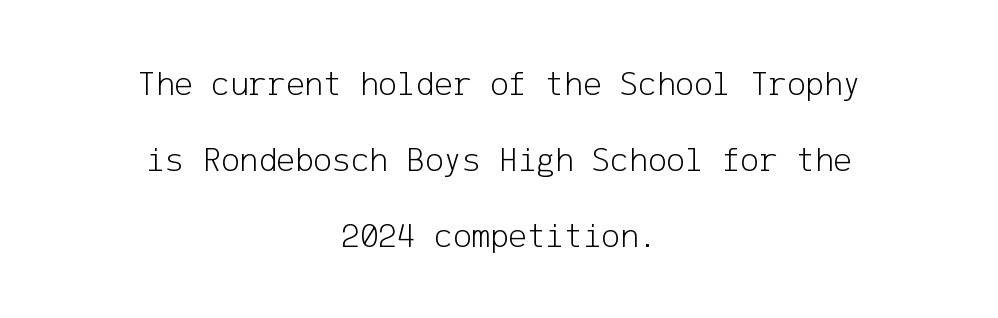
Q: Is the text bold? A: No.
Q: Is the text italic (slanted)? A: No, it is upright.
Q: Is the typeface a serif or a sans-serif typeface? A: Sans-serif.
Q: Is the text underlined? A: No.
Q: How is the paragraph aligned? A: Centered.
Q: Is the spacing between letters normal or unusually wide? A: Normal.
Q: Is the spacing between lines tight, normal or loose? A: Loose.
Q: Width (condensed, normal, or wide)? A: Normal.
Q: Stroke contrast? A: Low.
Q: x-height? A: Medium.
